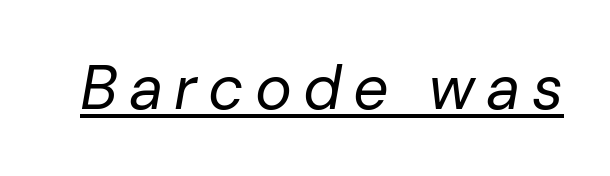
The image shows 62 px regular-weight type, italic (leaning right); set underlined; low stroke contrast and a medium x-height.
